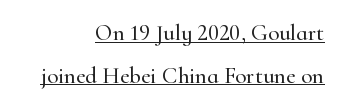
{"italic": "no", "underline": "yes", "align": "right", "line_spacing_ratio": 1.85, "letter_spacing": "normal", "letter_spacing_em": 0.0, "glyph_px": 23}
